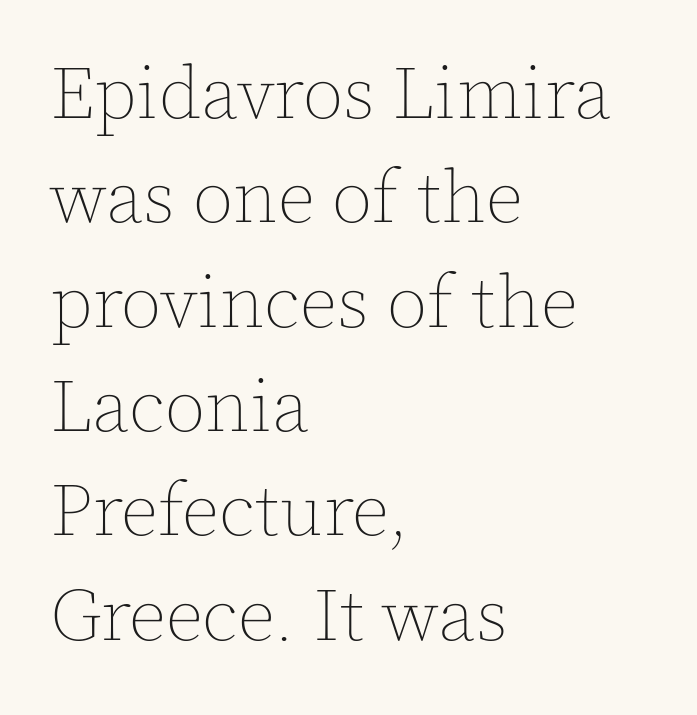
The image shows 74 px thin type, upright; set left-aligned, normal line spacing (1.41x), normal letter spacing, not underlined; a medium x-height.
